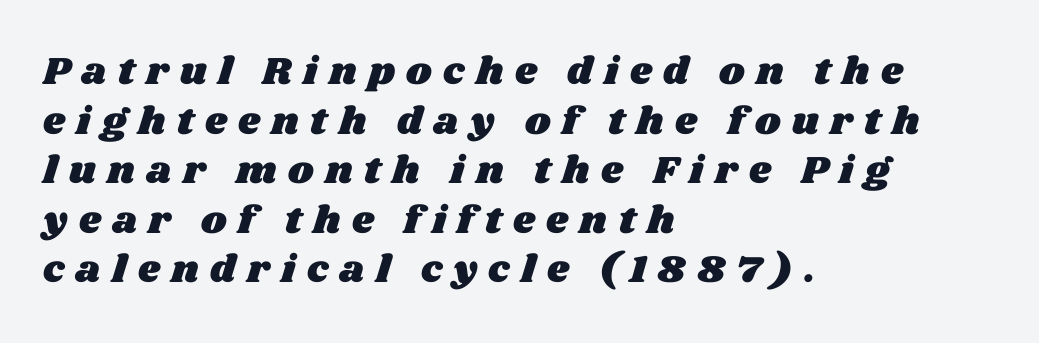
Typeset ragged right — the left edge is the straight one. The gaps between neighbouring characters are conspicuously large. Looks like regular typesetting: each glyph gets only the width it needs. Just letters on the line, the space beneath them empty.
